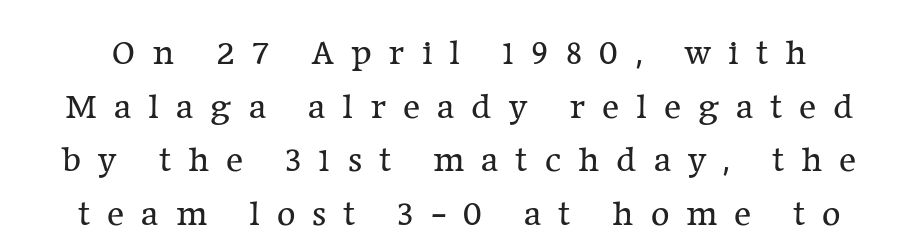
Q: Is the text bold? A: No.
Q: Is the text italic (slanted)? A: No, it is upright.
Q: Is the typeface a serif or a sans-serif typeface? A: Serif.
Q: Is the text underlined? A: No.
Q: Is the spacing between letters normal or unusually wide? A: Unusually wide.
Q: Is the spacing between lines tight, normal or loose? A: Normal.
Q: Width (condensed, normal, or wide)? A: Normal.
Q: Stroke contrast? A: Low.
Q: x-height? A: Medium.
Q: Monospaced? A: No.
